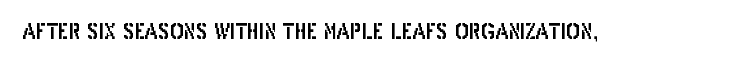
The image shows 21 px text type, upright; set normal letter spacing, not underlined.
